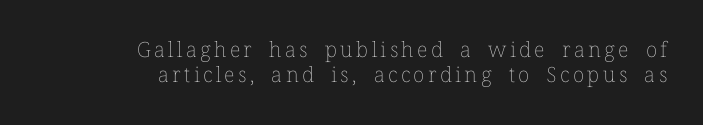
{"italic": "no", "bold": "no", "underline": "no", "align": "right", "line_spacing_ratio": 1.18, "glyph_px": 21}
